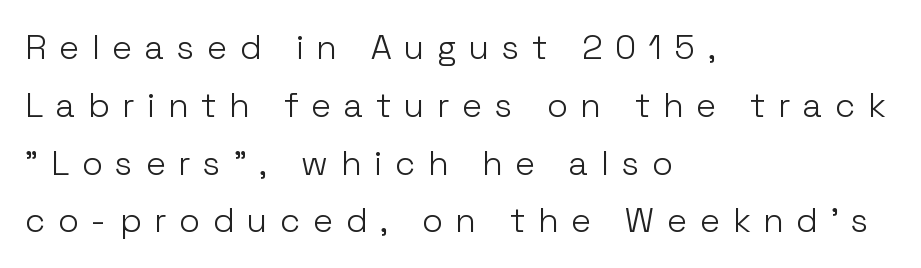
{"serif": "no", "italic": "no", "bold": "no", "weight": "light", "width": "normal", "stroke_contrast": "low", "x_height": "medium", "monospaced": "no", "underline": "no", "align": "left", "line_spacing": "normal", "line_spacing_ratio": 1.7, "letter_spacing": "wide", "letter_spacing_em": 0.39, "glyph_px": 34}
